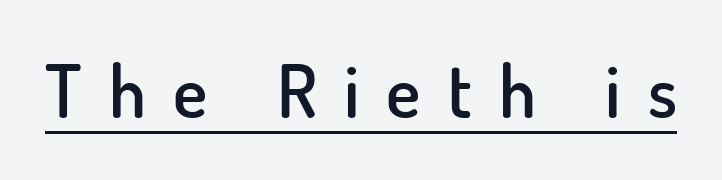
These lines are rendered in a variable-pitch font. A bit beefed up — I'd call it semibold rather than bold. The glyphs are accompanied by a horizontal stroke just below them. These lines have a slow, spaced-out rhythm from letter to letter. Unlike a traditional serif, this face leaves its strokes unadorned.
